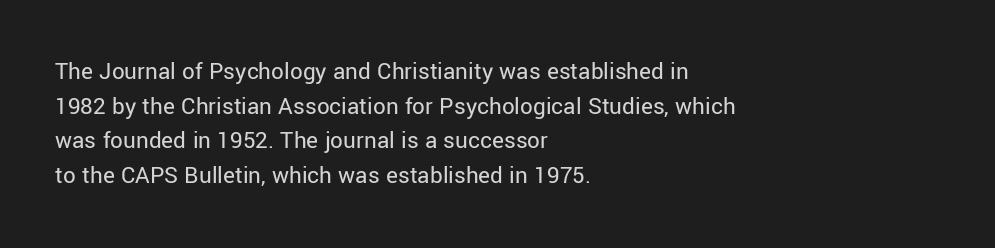
The image shows 25 px text type, upright; set left-aligned, normal line spacing (1.39x), normal letter spacing, not underlined.
